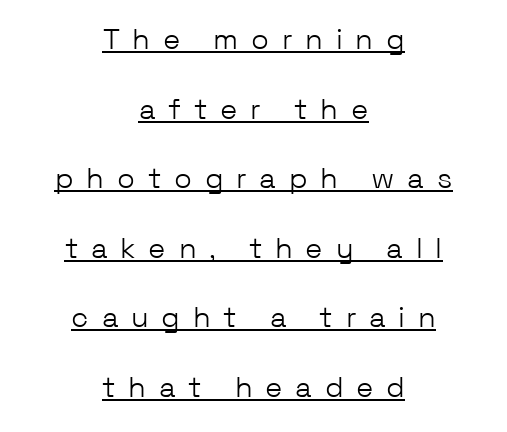
Q: Is the text bold? A: No.
Q: Is the text italic (slanted)? A: No, it is upright.
Q: Is the typeface a serif or a sans-serif typeface? A: Sans-serif.
Q: Is the text underlined? A: Yes.
Q: How is the paragraph aligned? A: Centered.
Q: Is the spacing between letters normal or unusually wide? A: Unusually wide.
Q: Is the spacing between lines tight, normal or loose? A: Loose.
Q: Width (condensed, normal, or wide)? A: Normal.
Q: Stroke contrast? A: Low.
Q: x-height? A: Medium.
Q: Monospaced? A: No.
